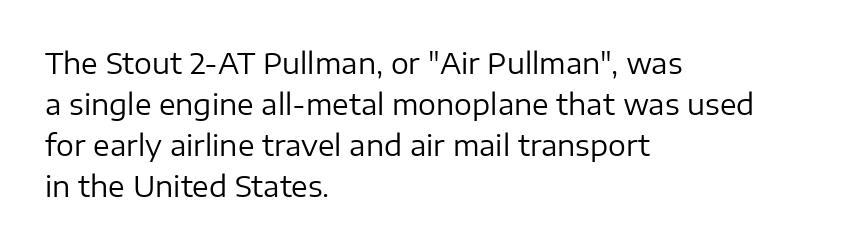
The rag falls on the right side of this text block. Letters rest on an invisible, unmarked baseline. This is roman type, the default non-slanted kind. Compared with typical body copy, the letter spacing here is the same.
